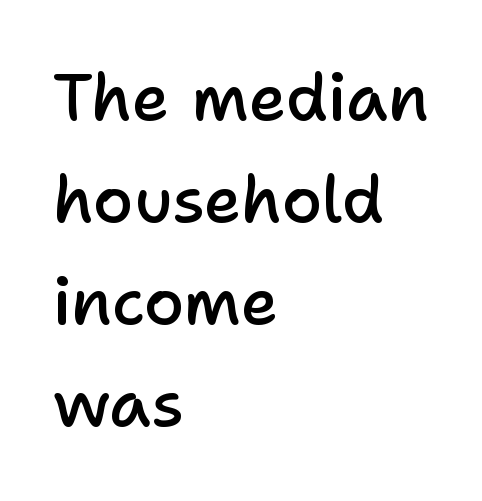
The image shows 65 px semibold sans-serif type, upright; set left-aligned, normal line spacing (1.57x), normal letter spacing, not underlined; low stroke contrast and a medium x-height.
